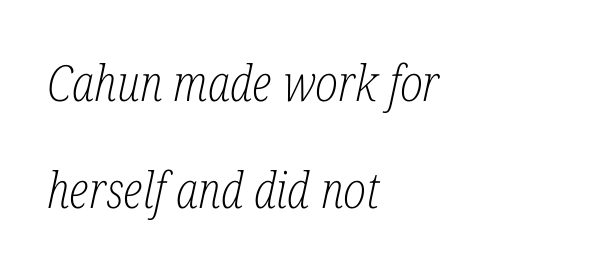
Loosely led — the rows are spread out. If you drew a line through each stem, it would be angled. Heaviness? Minimal to ordinary, like unemphasized prose. Honestly, there is no underline to notice here at all. Caption: multi-line text, flush left, ragged right.
